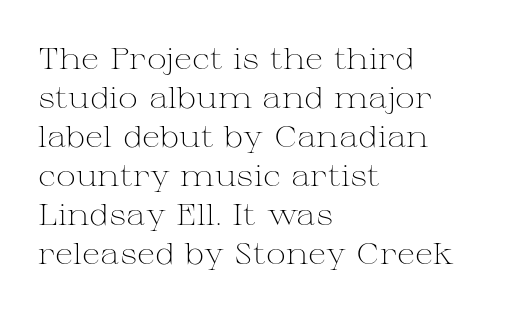
{"serif": "yes", "italic": "no", "bold": "no", "weight": "light", "width": "wide", "stroke_contrast": "medium", "x_height": "medium", "monospaced": "no", "underline": "no", "align": "left", "line_spacing": "normal", "line_spacing_ratio": 1.3, "letter_spacing": "normal", "letter_spacing_em": 0.0, "glyph_px": 30}
